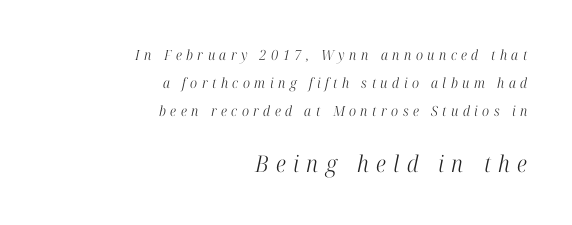
{"italic": "yes", "lean": "right", "slant_degrees": 12, "bold": "no", "underline": "no", "align": "right", "line_spacing": "loose", "line_spacing_ratio": 2.0, "letter_spacing": "wide", "letter_spacing_em": 0.32, "larger_block": "second", "size_ratio": 1.64, "glyph_px": 23}
